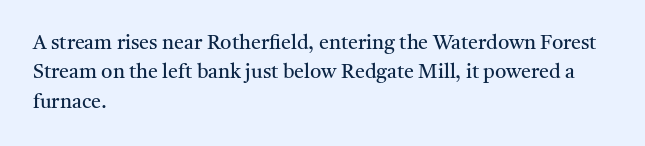
{"italic": "no", "bold": "no", "underline": "no", "align": "left", "line_spacing": "normal", "line_spacing_ratio": 1.47, "letter_spacing": "normal", "letter_spacing_em": 0.0, "glyph_px": 20}
